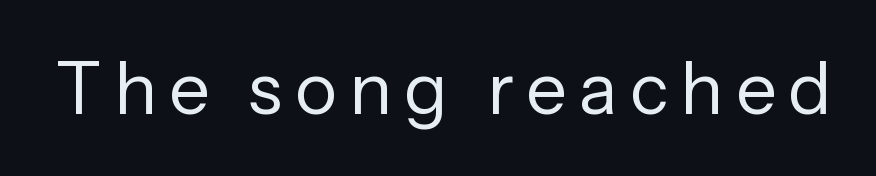
{"serif": "no", "italic": "no", "bold": "no", "weight": "regular", "width": "normal", "stroke_contrast": "low", "x_height": "medium", "monospaced": "no", "underline": "no", "glyph_px": 72}
